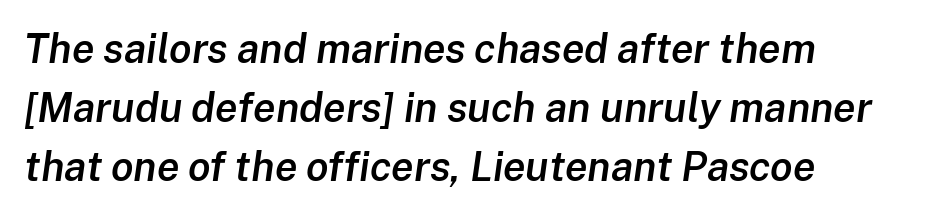
{"italic": "yes", "lean": "right", "slant_degrees": 8, "bold": "semi", "weight": "semibold", "width": "normal", "stroke_contrast": "low", "x_height": "medium", "monospaced": "no", "underline": "no", "align": "left", "line_spacing": "normal", "line_spacing_ratio": 1.44, "letter_spacing": "normal", "letter_spacing_em": 0.0, "glyph_px": 41}
